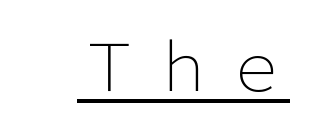
{"serif": "no", "italic": "no", "bold": "no", "weight": "light", "width": "normal", "stroke_contrast": "low", "x_height": "medium", "monospaced": "no", "underline": "yes", "glyph_px": 65}
